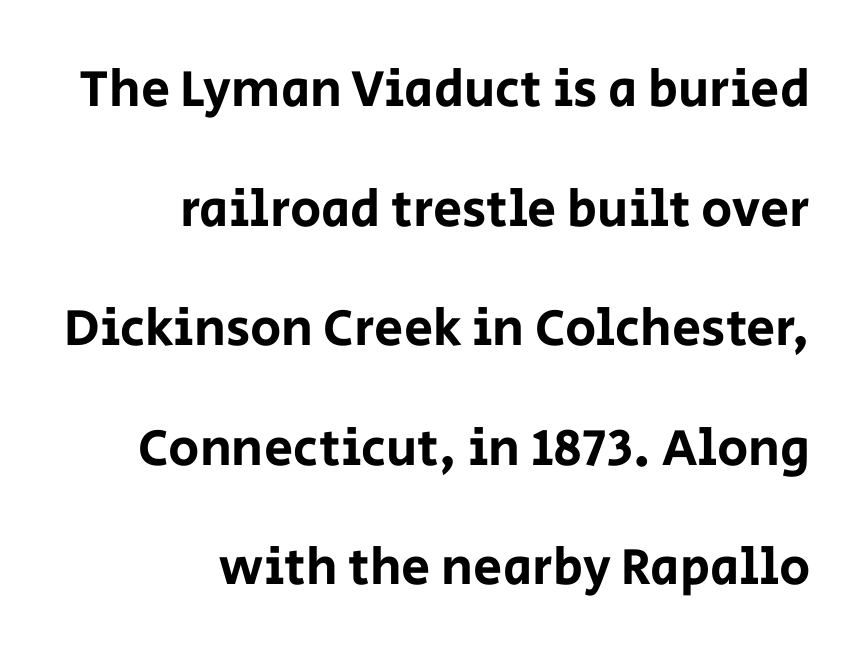
The image shows 52 px sans-serif type, upright; set right-aligned, loose line spacing (2.3x), normal letter spacing, not underlined; low stroke contrast and a large x-height.
